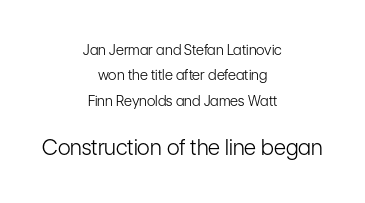
Q: Is the text bold? A: No.
Q: Is the text italic (slanted)? A: No, it is upright.
Q: Is the text underlined? A: No.
Q: How is the paragraph aligned? A: Centered.
Q: Is the spacing between letters normal or unusually wide? A: Normal.
Q: Which block of text is set in a larger size, the first (top) or the second (bottom)? A: The second (bottom) one.
